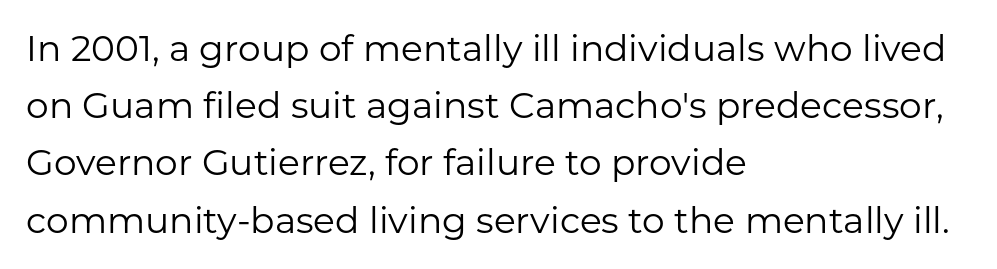
Q: Is the text bold? A: No.
Q: Is the text italic (slanted)? A: No, it is upright.
Q: Is the typeface a serif or a sans-serif typeface? A: Sans-serif.
Q: Is the text underlined? A: No.
Q: How is the paragraph aligned? A: Left-aligned.
Q: Is the spacing between letters normal or unusually wide? A: Normal.
Q: Is the spacing between lines tight, normal or loose? A: Normal.
Q: Width (condensed, normal, or wide)? A: Normal.
Q: Stroke contrast? A: Low.
Q: x-height? A: Medium.
Q: Monospaced? A: No.
